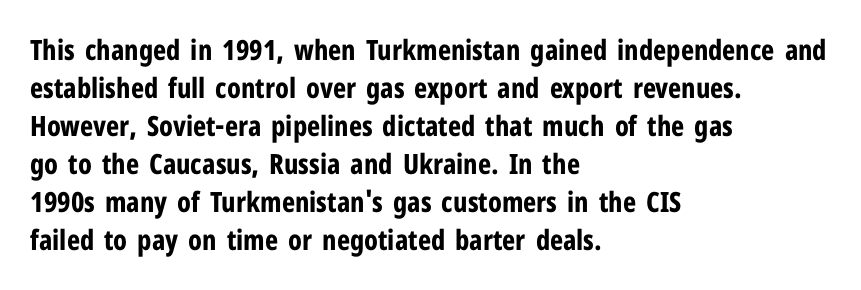
Q: Is the text bold? A: Yes.
Q: Is the text italic (slanted)? A: No, it is upright.
Q: Is the typeface a serif or a sans-serif typeface? A: Sans-serif.
Q: Is the text underlined? A: No.
Q: How is the paragraph aligned? A: Left-aligned.
Q: Is the spacing between letters normal or unusually wide? A: Normal.
Q: Is the spacing between lines tight, normal or loose? A: Normal.
Q: Width (condensed, normal, or wide)? A: Condensed.
Q: Stroke contrast? A: Low.
Q: x-height? A: Medium.
Q: Monospaced? A: No.
